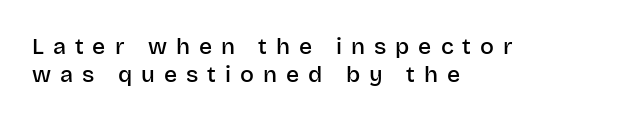
Q: Is the text bold? A: Semi-bold.
Q: Is the text italic (slanted)? A: No, it is upright.
Q: Is the text underlined? A: No.
Q: How is the paragraph aligned? A: Left-aligned.
Q: Is the spacing between letters normal or unusually wide? A: Unusually wide.
